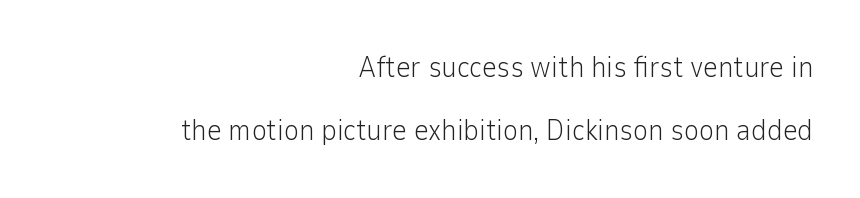
Q: Is the text bold? A: No.
Q: Is the text italic (slanted)? A: No, it is upright.
Q: Is the typeface a serif or a sans-serif typeface? A: Sans-serif.
Q: Is the text underlined? A: No.
Q: How is the paragraph aligned? A: Right-aligned.
Q: Is the spacing between letters normal or unusually wide? A: Normal.
Q: Is the spacing between lines tight, normal or loose? A: Loose.
Q: Width (condensed, normal, or wide)? A: Normal.
Q: Stroke contrast? A: Low.
Q: x-height? A: Medium.
Q: Monospaced? A: No.
